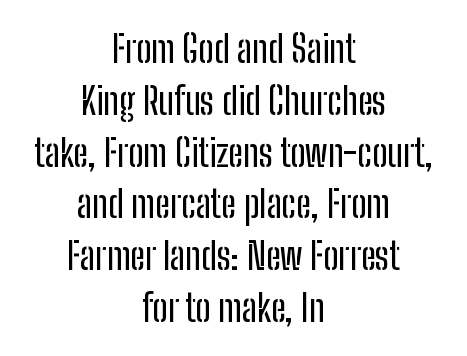
The image shows 37 px condensed sans-serif type, upright; set centered, normal line spacing (1.4x), normal letter spacing, not underlined; low stroke contrast and a medium x-height.
